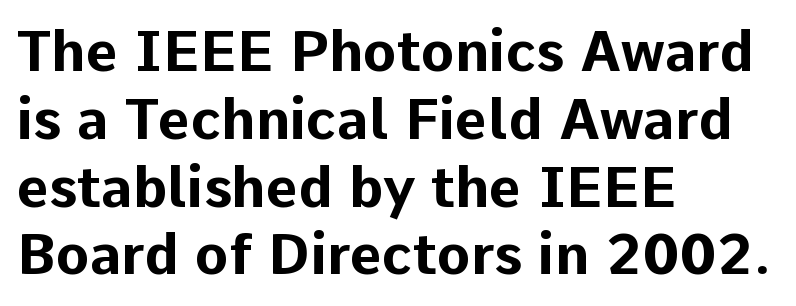
{"serif": "no", "italic": "no", "bold": "yes", "weight": "bold", "width": "normal", "stroke_contrast": "low", "x_height": "medium", "monospaced": "no", "underline": "no", "align": "left", "line_spacing_ratio": 1.21, "letter_spacing": "normal", "letter_spacing_em": 0.0, "glyph_px": 56}
